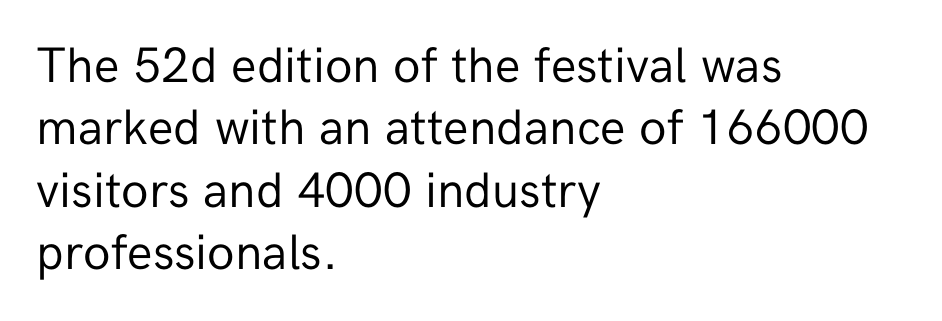
Descenders are the only things crossing below the line. Compared with typical paragraphs, the rows here are spaced about the same. Character widths vary here, with narrow letters taking less room than wide ones. This sample is left-justified, so line endings fall wherever the words run out.
